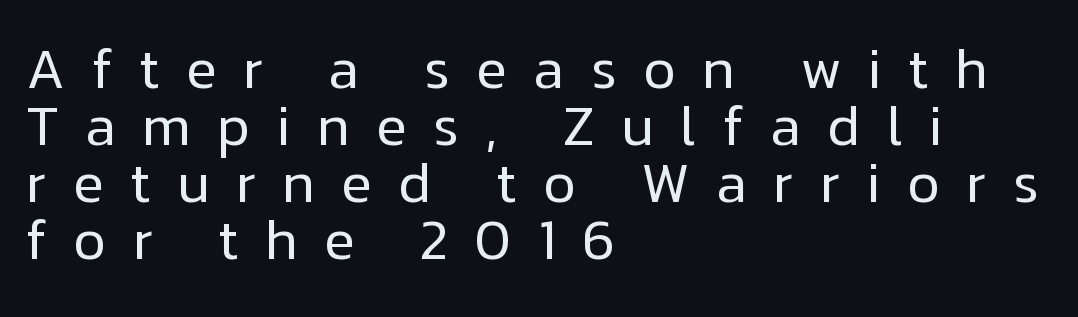
{"serif": "no", "italic": "no", "bold": "no", "weight": "regular", "width": "normal", "stroke_contrast": "low", "x_height": "medium", "monospaced": "no", "underline": "no", "align": "left", "line_spacing": "tight", "line_spacing_ratio": 1.02, "letter_spacing": "wide", "letter_spacing_em": 0.47, "glyph_px": 56}
